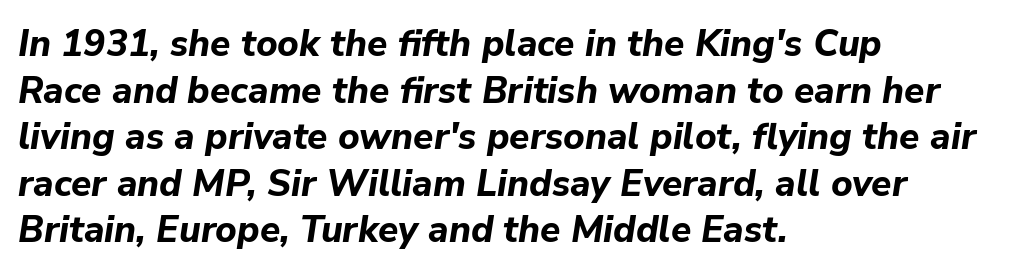
Q: Is the text bold? A: Yes.
Q: Is the text italic (slanted)? A: Yes, it leans right by about 9 degrees.
Q: Is the text underlined? A: No.
Q: How is the paragraph aligned? A: Left-aligned.
Q: Is the spacing between letters normal or unusually wide? A: Normal.
Q: Is the spacing between lines tight, normal or loose? A: Normal.
Q: Width (condensed, normal, or wide)? A: Normal.
Q: Stroke contrast? A: Low.
Q: x-height? A: Medium.
Q: Monospaced? A: No.
